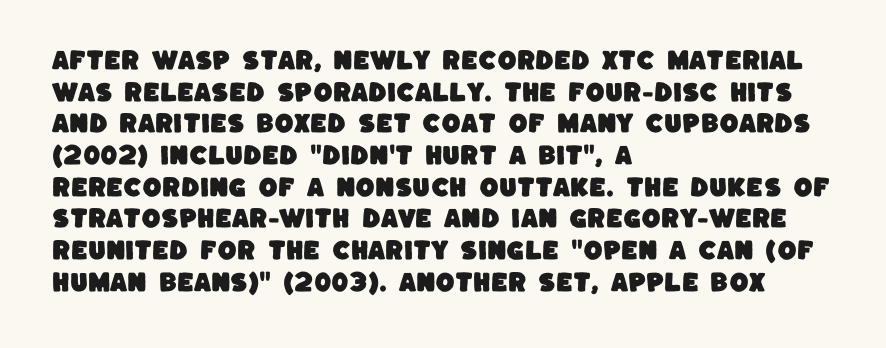
The image shows 22 px text type; set left-aligned, normal line spacing (1.44x), normal letter spacing, not underlined.
